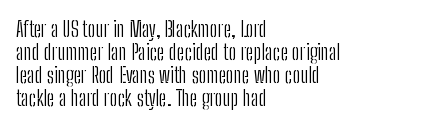
The space beneath each line is pristine and unruled. The line texture is even and compact thanks to regular tracking. Tightly led — the rows are bunched. Which margin do the lines hug? The left one — the right edge is uneven.
